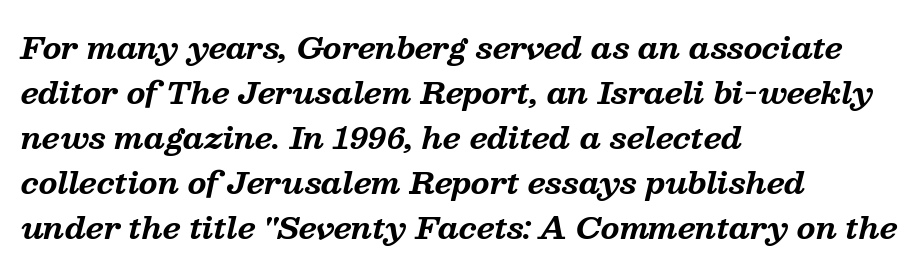
Q: Is the text bold? A: Yes.
Q: Is the text italic (slanted)? A: Yes, it leans right by about 13 degrees.
Q: Is the typeface a serif or a sans-serif typeface? A: Serif.
Q: Is the text underlined? A: No.
Q: How is the paragraph aligned? A: Left-aligned.
Q: Is the spacing between letters normal or unusually wide? A: Normal.
Q: Is the spacing between lines tight, normal or loose? A: Normal.
Q: Width (condensed, normal, or wide)? A: Normal.
Q: Stroke contrast? A: Medium.
Q: x-height? A: Medium.
Q: Monospaced? A: No.
